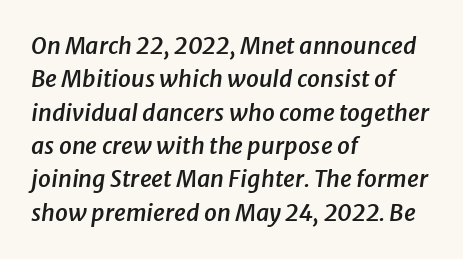
Q: Is the text bold? A: Semi-bold.
Q: Is the text italic (slanted)? A: Yes, it leans right by about 8 degrees.
Q: Is the text underlined? A: No.
Q: How is the paragraph aligned? A: Left-aligned.
Q: Is the spacing between letters normal or unusually wide? A: Normal.
Q: Is the spacing between lines tight, normal or loose? A: Normal.
